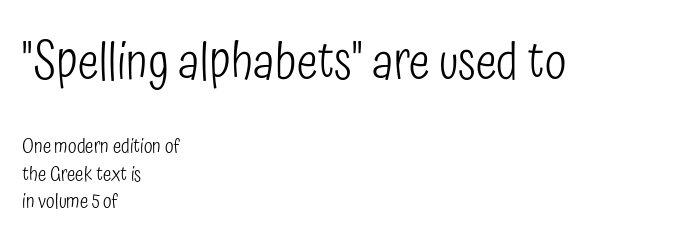
The image shows 50 px light, condensed sans-serif type, upright; set left-aligned, normal line spacing (1.37x), normal letter spacing, not underlined; the first (top) block is 2.5x larger; low stroke contrast and a medium x-height.
